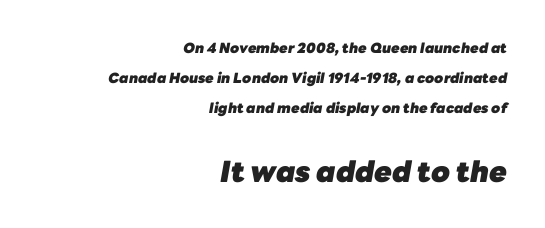
{"italic": "yes", "lean": "right", "slant_degrees": 10, "bold": "yes", "weight": "heavy", "width": "normal", "stroke_contrast": "low", "x_height": "medium", "monospaced": "no", "underline": "no", "align": "right", "line_spacing": "loose", "line_spacing_ratio": 2.13, "letter_spacing": "normal", "letter_spacing_em": 0.0, "larger_block": "second", "size_ratio": 2.07, "glyph_px": 29}
